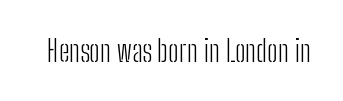
The image shows 30 px light, condensed sans-serif type, upright; set normal letter spacing, not underlined; low stroke contrast and a medium x-height.
